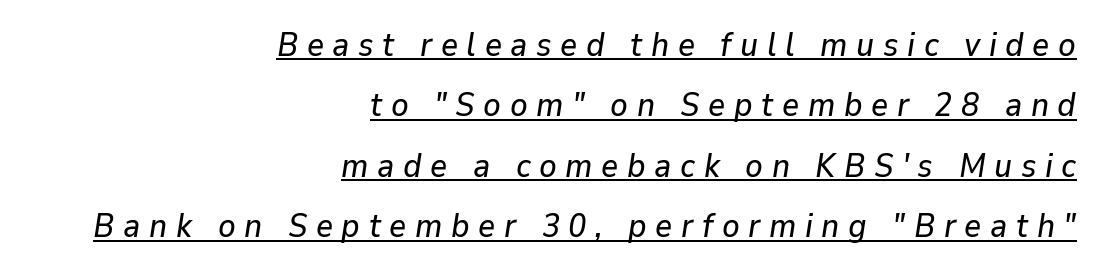
Q: Is the text italic (slanted)? A: Yes, it leans right by about 9 degrees.
Q: Is the text underlined? A: Yes.
Q: How is the paragraph aligned? A: Right-aligned.
Q: Is the spacing between letters normal or unusually wide? A: Unusually wide.
Q: Width (condensed, normal, or wide)? A: Normal.
Q: Stroke contrast? A: Low.
Q: x-height? A: Medium.
Q: Monospaced? A: No.
